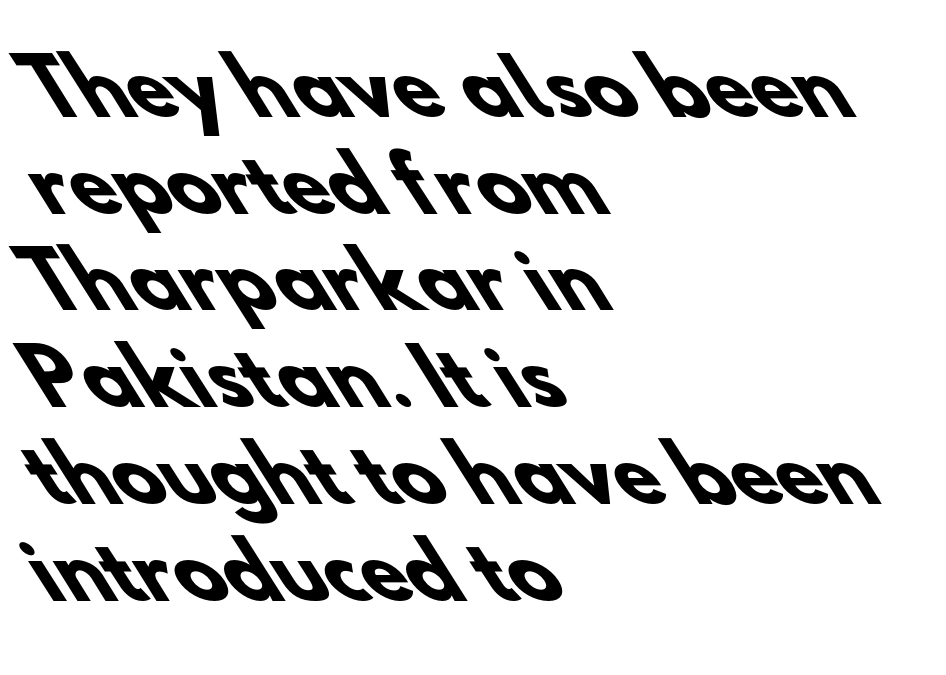
Glance below the letters and you will spot only blank space. Proportional: the letters do not fall into vertical columns. Unlike a traditional serif, this face leaves its strokes unadorned. Thick stems and heavy bowls — unmistakably bold. Casual observation: everything's shoved over to the left. Vertically, the passage feels balanced, rows spaced as you'd expect.
